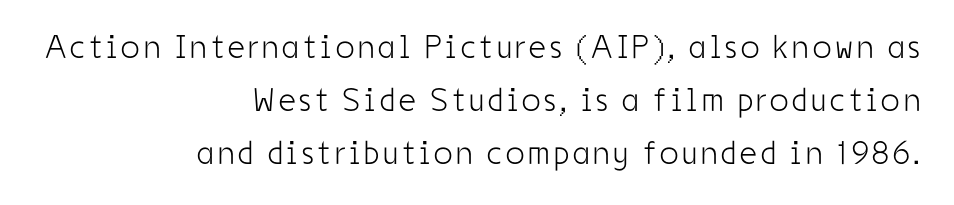
No italicization has been applied; the sample stays upright. The characters are drawn with everyday or finer stroke widths. The face used here is a sans, in the tradition of grotesques and geometrics. The foot of each line stays bare and open.
